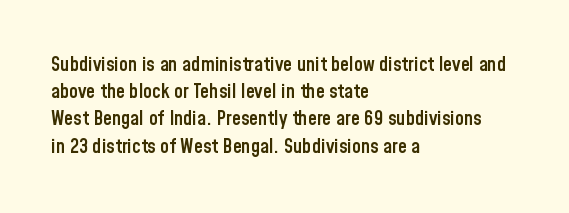
The image shows 20 px text type, upright; set left-aligned, normal line spacing (1.36x), normal letter spacing, not underlined.
